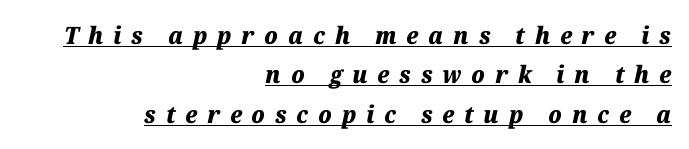
Q: Is the text bold? A: Yes.
Q: Is the text italic (slanted)? A: Yes, it leans right by about 12 degrees.
Q: Is the text underlined? A: Yes.
Q: How is the paragraph aligned? A: Right-aligned.
Q: Is the spacing between letters normal or unusually wide? A: Unusually wide.
Q: Is the spacing between lines tight, normal or loose? A: Normal.
